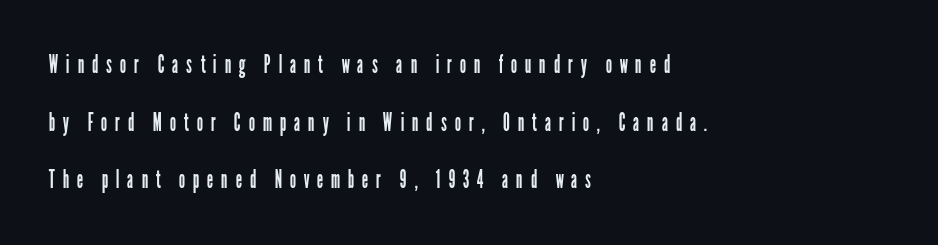
The image shows 25 px text type, upright; set left-aligned, loose line spacing (2.31x), unusually wide letter spacing (+0.31 em), not underlined.
